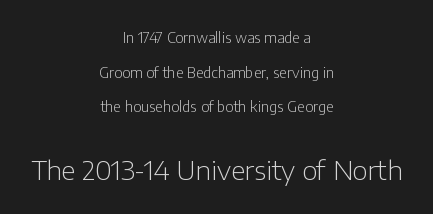
{"italic": "no", "bold": "no", "underline": "no", "align": "center", "line_spacing": "loose", "line_spacing_ratio": 2.48, "letter_spacing": "normal", "letter_spacing_em": 0.0, "larger_block": "second", "size_ratio": 1.86, "glyph_px": 26}
